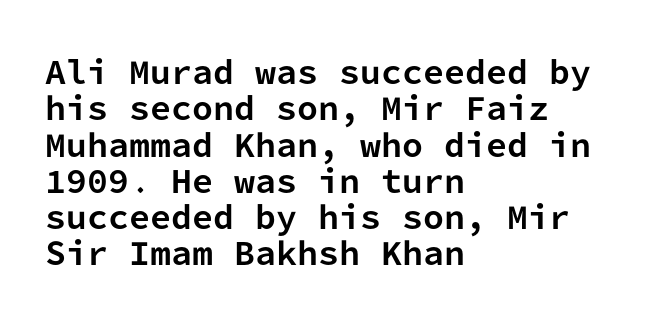
{"serif": "no", "italic": "no", "bold": "yes", "weight": "bold", "width": "normal", "stroke_contrast": "low", "x_height": "medium", "monospaced": "yes", "underline": "no", "align": "left", "line_spacing_ratio": 1.21, "letter_spacing": "normal", "letter_spacing_em": 0.0, "glyph_px": 30}
